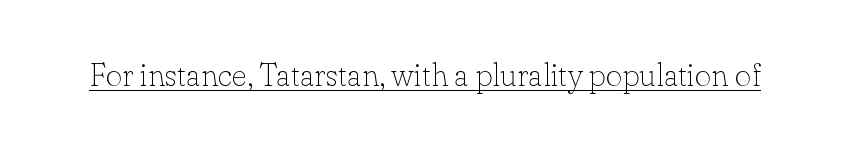
A quiet, ordinary-to-light weight characterises the typeface. The rendered words wear a rule along their underside. Looks like regular typesetting: each glyph gets only the width it needs. Small tapered or slab feet sit at the stroke ends, so this counts as serif. Observe the ordinary spacing: letters are neighbours, not strangers. The specimen reads as upright at a glance.
